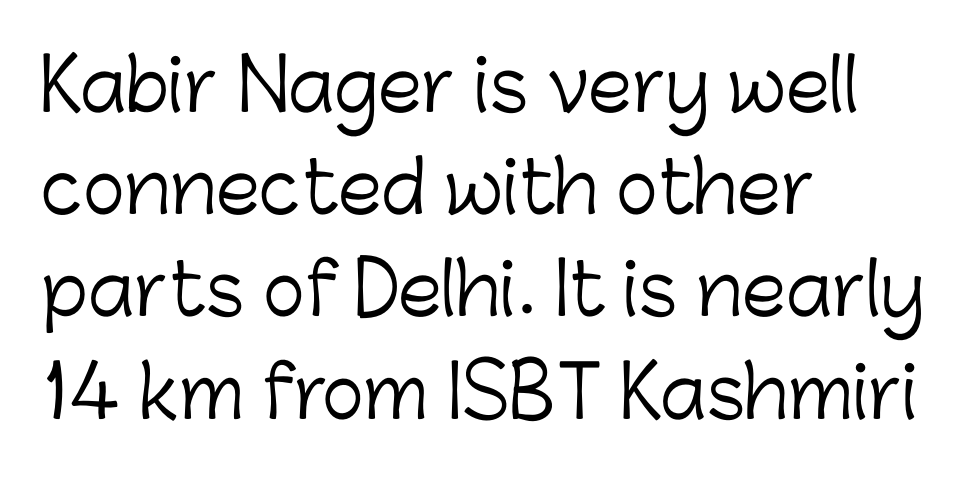
The image shows 71 px light sans-serif type, upright; set left-aligned, normal line spacing (1.44x), normal letter spacing, not underlined; low stroke contrast and a medium x-height.
